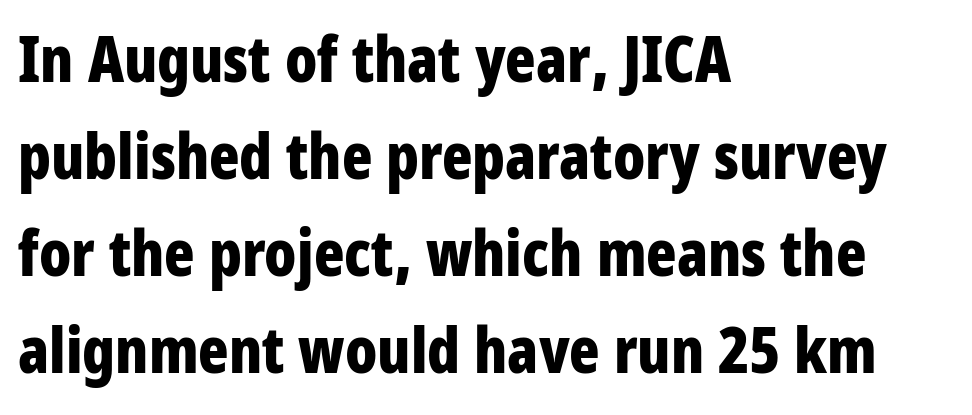
Q: Is the text bold? A: Yes.
Q: Is the text italic (slanted)? A: No, it is upright.
Q: Is the typeface a serif or a sans-serif typeface? A: Sans-serif.
Q: Is the text underlined? A: No.
Q: How is the paragraph aligned? A: Left-aligned.
Q: Is the spacing between letters normal or unusually wide? A: Normal.
Q: Is the spacing between lines tight, normal or loose? A: Normal.
Q: Width (condensed, normal, or wide)? A: Condensed.
Q: Stroke contrast? A: Low.
Q: x-height? A: Large.
Q: Monospaced? A: No.
